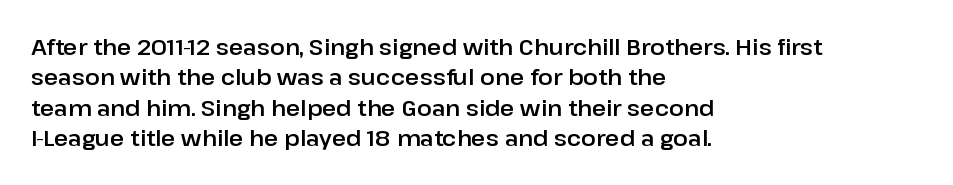
The image shows 22 px text type, upright; set left-aligned, normal line spacing (1.38x), normal letter spacing, not underlined.
